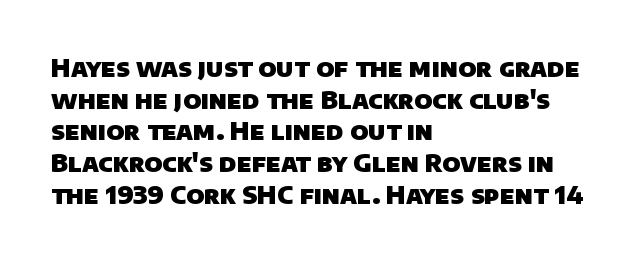
Q: Is the text bold? A: Yes.
Q: Is the text underlined? A: No.
Q: How is the paragraph aligned? A: Left-aligned.
Q: Is the spacing between letters normal or unusually wide? A: Normal.
Q: Is the spacing between lines tight, normal or loose? A: Normal.
